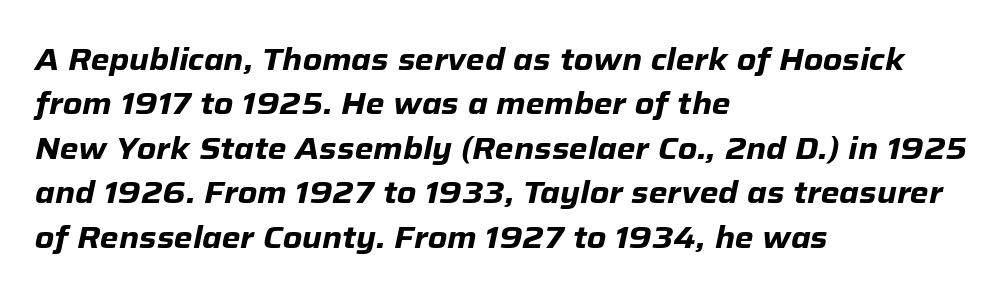
{"italic": "yes", "lean": "right", "slant_degrees": 12, "bold": "yes", "weight": "heavy", "width": "normal", "stroke_contrast": "low", "x_height": "medium", "monospaced": "no", "underline": "no", "align": "left", "line_spacing": "normal", "line_spacing_ratio": 1.48, "letter_spacing": "normal", "letter_spacing_em": 0.0, "glyph_px": 30}
